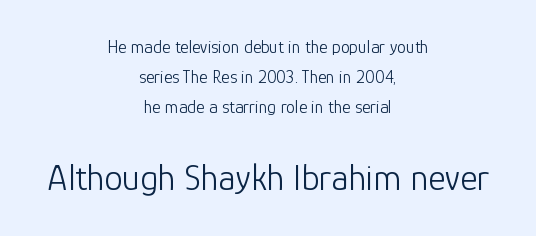
{"serif": "no", "italic": "no", "bold": "no", "weight": "light", "width": "normal", "stroke_contrast": "low", "x_height": "medium", "monospaced": "no", "underline": "no", "align": "center", "line_spacing": "normal", "line_spacing_ratio": 1.68, "letter_spacing": "normal", "letter_spacing_em": 0.0, "larger_block": "second", "size_ratio": 2.06, "glyph_px": 37}
